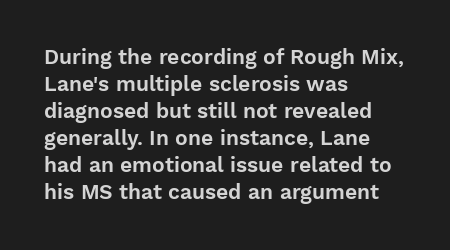
The image shows 21 px text type, upright; set left-aligned, normal line spacing (1.29x), normal letter spacing, not underlined.
